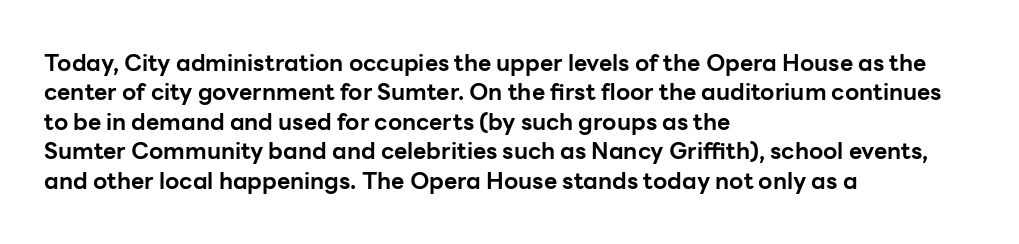
Q: Is the text bold? A: Yes.
Q: Is the text italic (slanted)? A: No, it is upright.
Q: Is the text underlined? A: No.
Q: How is the paragraph aligned? A: Left-aligned.
Q: Is the spacing between letters normal or unusually wide? A: Normal.
Q: Is the spacing between lines tight, normal or loose? A: Normal.
